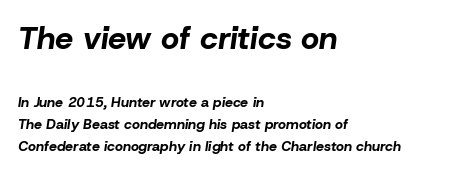
{"italic": "yes", "lean": "right", "slant_degrees": 8, "bold": "yes", "weight": "bold", "width": "normal", "stroke_contrast": "low", "x_height": "medium", "monospaced": "no", "underline": "no", "align": "left", "line_spacing": "normal", "line_spacing_ratio": 1.55, "letter_spacing": "normal", "letter_spacing_em": 0.0, "larger_block": "first", "size_ratio": 2.29, "glyph_px": 32}
